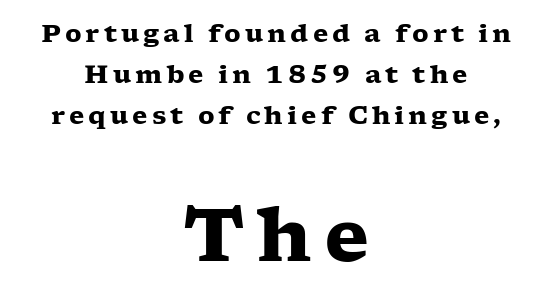
{"serif": "yes", "italic": "no", "bold": "yes", "weight": "heavy", "width": "wide", "stroke_contrast": "low", "x_height": "medium", "monospaced": "no", "underline": "no", "align": "center", "line_spacing": "normal", "line_spacing_ratio": 1.64, "larger_block": "second", "size_ratio": 2.96, "glyph_px": 74}
